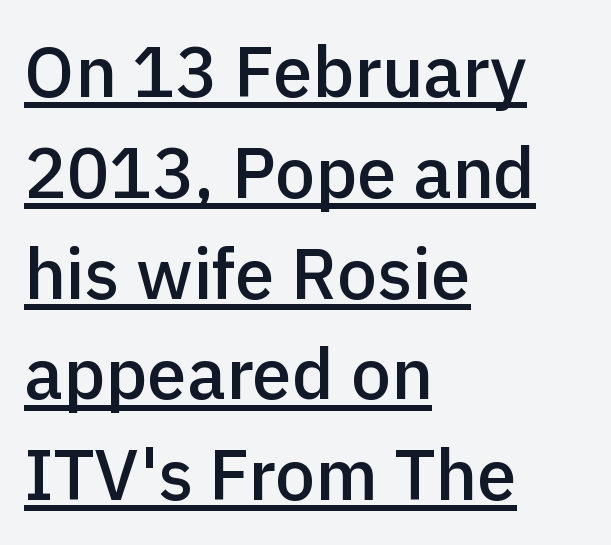
The image shows 71 px semibold sans-serif type, upright; set left-aligned, normal line spacing (1.42x), normal letter spacing, underlined; a medium x-height.
